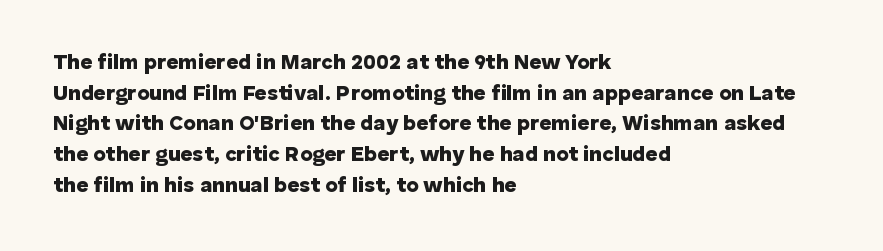
The image shows 21 px bold type, upright; set left-aligned, normal line spacing (1.46x), normal letter spacing, not underlined.
